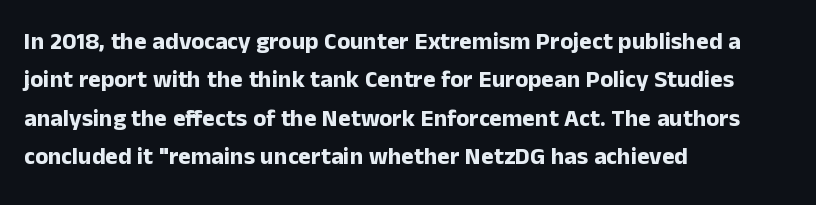
The image shows 24 px bold type, upright; set left-aligned, normal line spacing (1.6x), normal letter spacing, not underlined.
